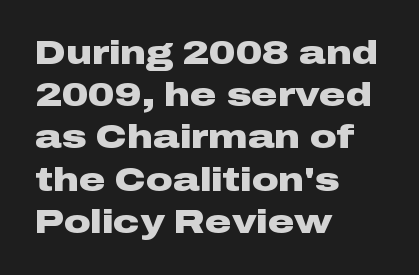
The image shows 33 px heavy, wide sans-serif type, upright; set left-aligned, normal line spacing (1.28x), normal letter spacing, not underlined; low stroke contrast and a medium x-height.
